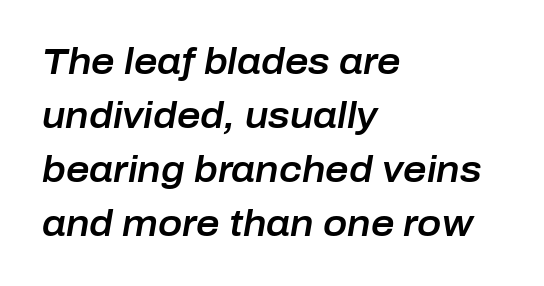
Yep, that's italic — everything's leaning. This rendering leaves character spacing at its baseline value. Horizontal bands of white between lines are of average thickness. All the whitespace from short lines collects on the right. The rendering uses natural spacing where letterforms have individual widths.
